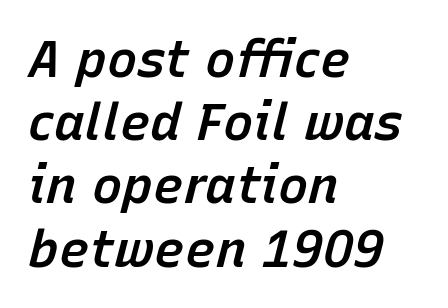
Q: Is the text bold? A: Semi-bold.
Q: Is the text italic (slanted)? A: Yes, it leans right by about 15 degrees.
Q: Is the text underlined? A: No.
Q: How is the paragraph aligned? A: Left-aligned.
Q: Is the spacing between letters normal or unusually wide? A: Normal.
Q: Width (condensed, normal, or wide)? A: Normal.
Q: Stroke contrast? A: Low.
Q: x-height? A: Medium.
Q: Monospaced? A: No.
